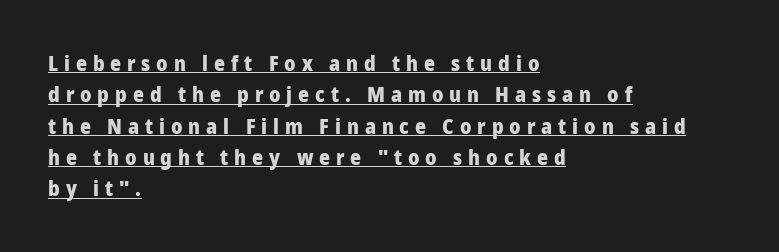
The image shows 21 px bold type, upright; set left-aligned, normal line spacing (1.49x), unusually wide letter spacing (+0.28 em), underlined.
